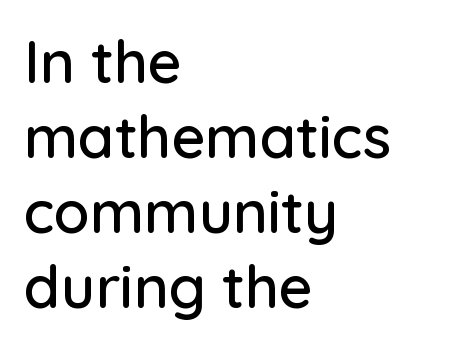
The image shows 59 px sans-serif type, upright; set left-aligned, normal line spacing (1.27x), normal letter spacing, not underlined; low stroke contrast and a medium x-height.
